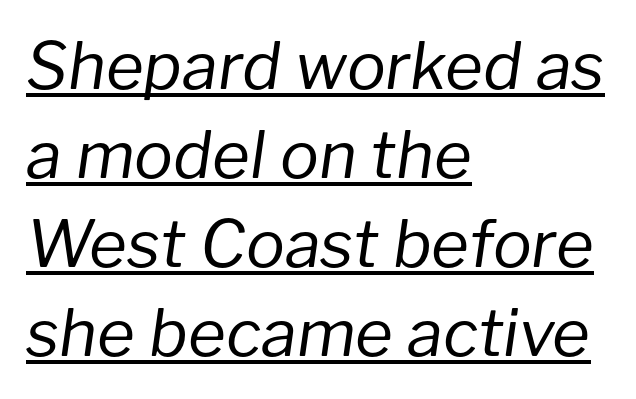
Q: Is the text bold? A: No.
Q: Is the text italic (slanted)? A: Yes, it leans right by about 8 degrees.
Q: Is the text underlined? A: Yes.
Q: How is the paragraph aligned? A: Left-aligned.
Q: Is the spacing between letters normal or unusually wide? A: Normal.
Q: Is the spacing between lines tight, normal or loose? A: Normal.
Q: Width (condensed, normal, or wide)? A: Normal.
Q: Stroke contrast? A: Low.
Q: x-height? A: Medium.
Q: Monospaced? A: No.
